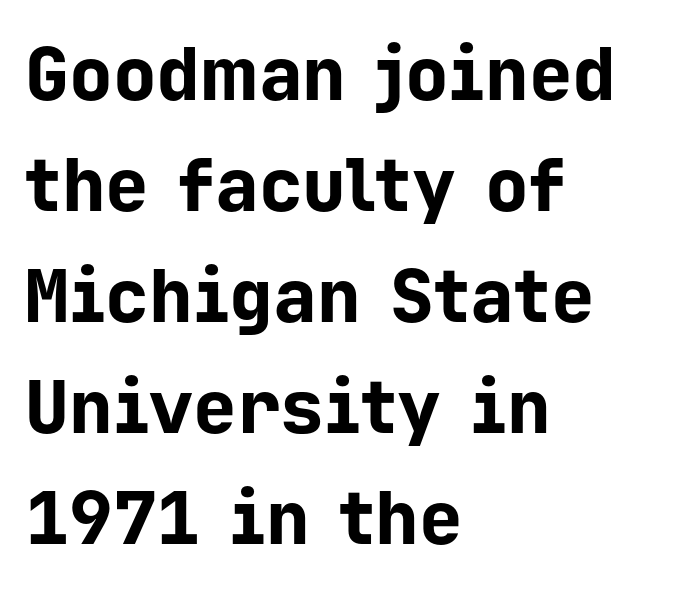
Fixed-width glyphs throughout — classic coding-font behaviour. The line-height multiplier appears to be the usual default. Layout note: lines flush left. Every character sits straight up, as roman type does. Lines of text with bare space underneath. Heavy, bold letterforms.
